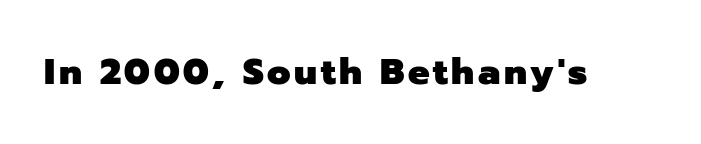
Q: Is the text bold? A: Yes.
Q: Is the text italic (slanted)? A: No, it is upright.
Q: Is the typeface a serif or a sans-serif typeface? A: Sans-serif.
Q: Is the text underlined? A: No.
Q: Width (condensed, normal, or wide)? A: Normal.
Q: Stroke contrast? A: Low.
Q: x-height? A: Medium.
Q: Monospaced? A: No.
